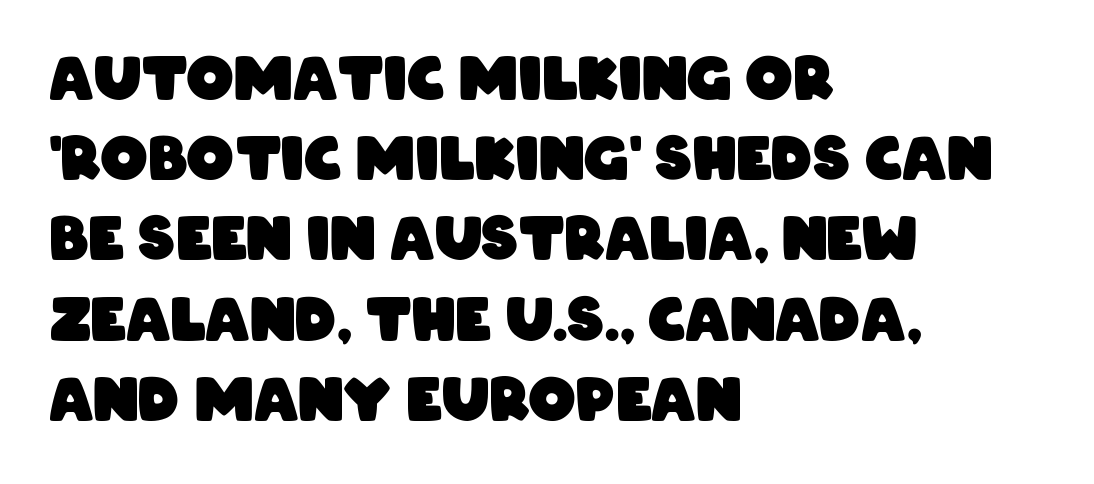
{"serif": "no", "bold": "yes", "weight": "heavy", "width": "condensed", "stroke_contrast": "low", "x_height": "large", "monospaced": "no", "underline": "no", "align": "left", "line_spacing": "normal", "line_spacing_ratio": 1.36, "letter_spacing": "normal", "letter_spacing_em": 0.0, "glyph_px": 59}
